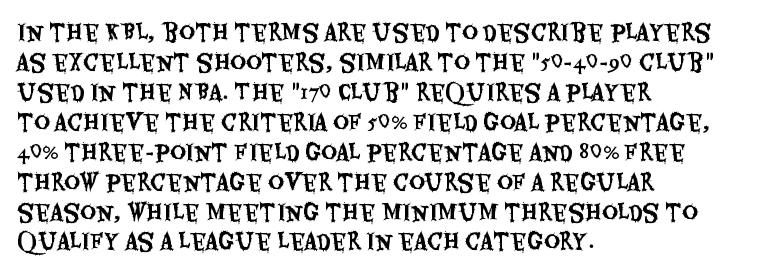
Q: Is the text italic (slanted)? A: No, it is upright.
Q: Is the text underlined? A: No.
Q: How is the paragraph aligned? A: Left-aligned.
Q: Is the spacing between letters normal or unusually wide? A: Normal.
Q: Is the spacing between lines tight, normal or loose? A: Normal.
